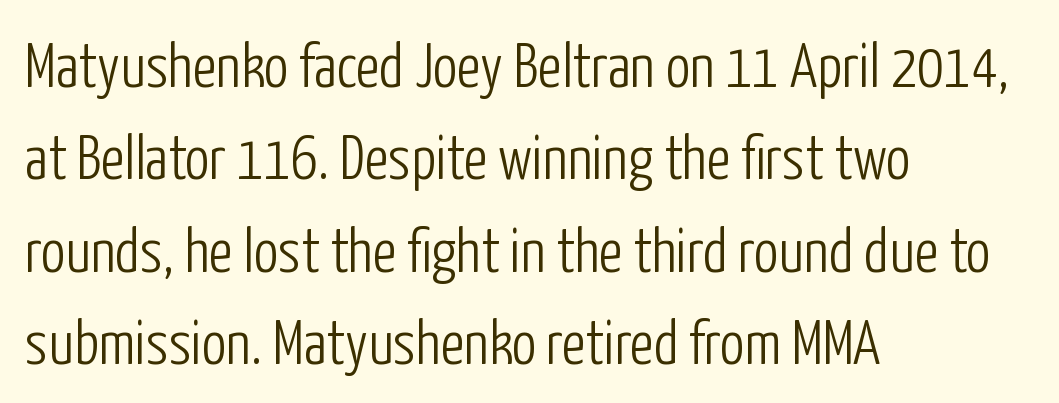
Q: Is the text bold? A: No.
Q: Is the text italic (slanted)? A: No, it is upright.
Q: Is the typeface a serif or a sans-serif typeface? A: Sans-serif.
Q: Is the text underlined? A: No.
Q: How is the paragraph aligned? A: Left-aligned.
Q: Is the spacing between letters normal or unusually wide? A: Normal.
Q: Is the spacing between lines tight, normal or loose? A: Normal.
Q: Width (condensed, normal, or wide)? A: Condensed.
Q: Stroke contrast? A: Low.
Q: x-height? A: Medium.
Q: Monospaced? A: No.
